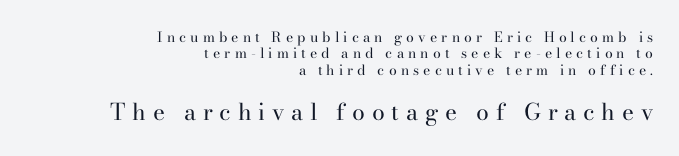
Nothing heavy about these letters — not bold at all. Rendered with straight, roman letterforms. Does the copy run flush right? Yes — the right margin is perfectly even. Observe the wide spacing: letters keep a clear distance from each other. Any mark beneath the type? The region is blank. The block sitting lower on the canvas is the one with enlarged characters.
